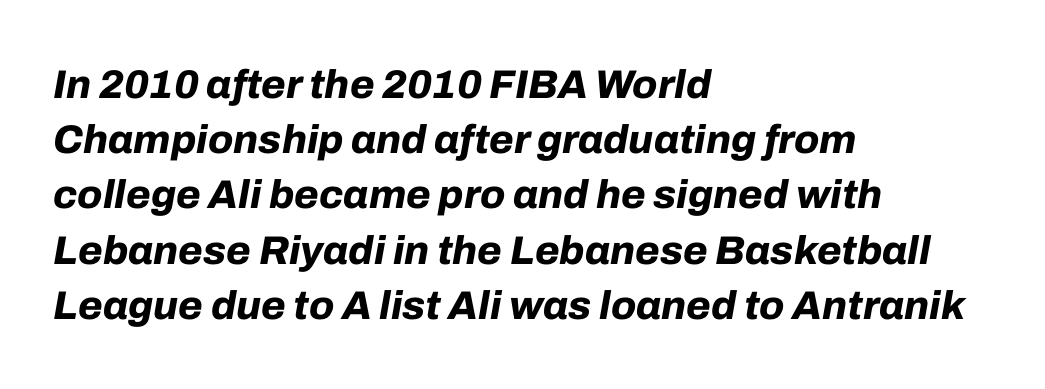
The image shows 40 px bold type, italic (leaning right); set left-aligned, normal line spacing (1.38x), normal letter spacing, not underlined; low stroke contrast and a medium x-height.
